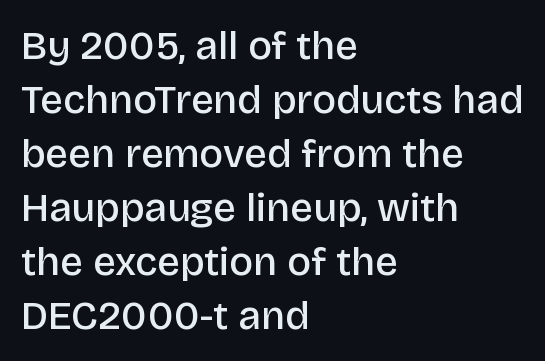
Q: Is the text bold? A: Semi-bold.
Q: Is the text italic (slanted)? A: No, it is upright.
Q: Is the typeface a serif or a sans-serif typeface? A: Sans-serif.
Q: Is the text underlined? A: No.
Q: How is the paragraph aligned? A: Left-aligned.
Q: Is the spacing between letters normal or unusually wide? A: Normal.
Q: Is the spacing between lines tight, normal or loose? A: Normal.
Q: Width (condensed, normal, or wide)? A: Normal.
Q: Stroke contrast? A: Low.
Q: x-height? A: Large.
Q: Monospaced? A: No.
